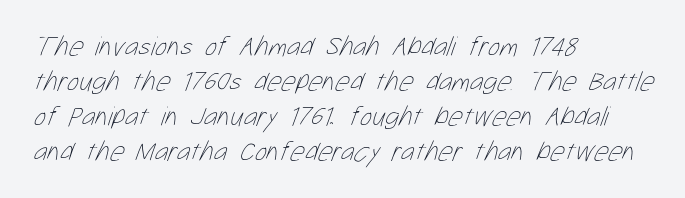
Rule under the text: the space is simply empty. Does the copy run flush right? No — it runs flush left. In terms of letterspacing, this is plain default setting. Students, observe: this is what conventionally led text looks like. The letterforms sit at book weight or below. The passage shown is typed in a proportional face where columns would drift.
